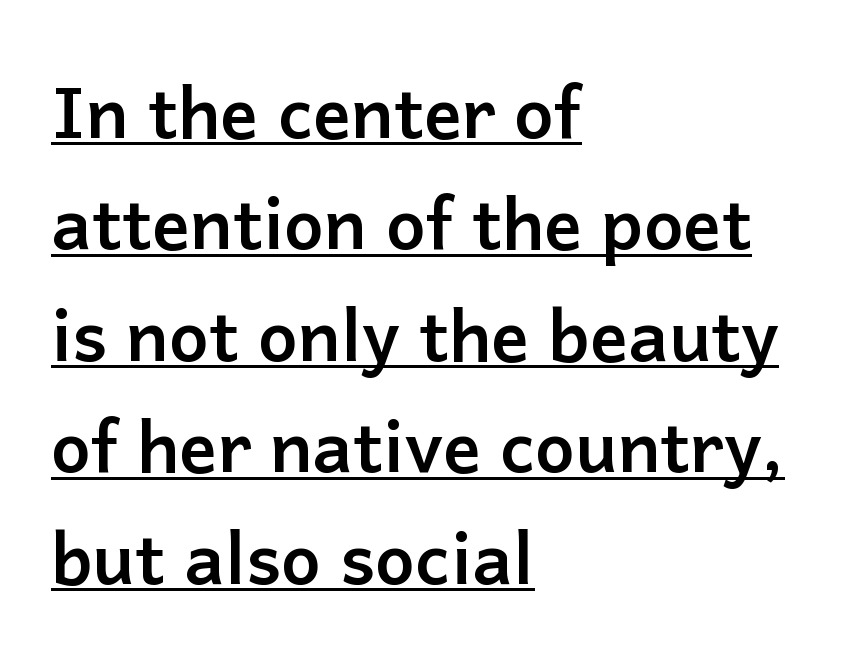
Alignment: flush left. Students, observe: this is what conventionally led text looks like. Is this a sans? Yes — the strokes have no serifs. The type sits square on the baseline with zero lean.
